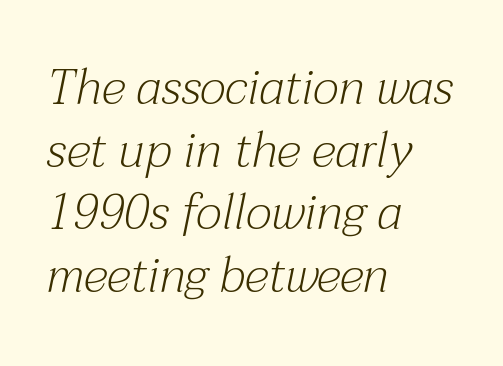
Q: Is the text bold? A: No.
Q: Is the text italic (slanted)? A: Yes, it leans right by about 12 degrees.
Q: Is the typeface a serif or a sans-serif typeface? A: Serif.
Q: Is the text underlined? A: No.
Q: How is the paragraph aligned? A: Left-aligned.
Q: Is the spacing between letters normal or unusually wide? A: Normal.
Q: Is the spacing between lines tight, normal or loose? A: Normal.
Q: Width (condensed, normal, or wide)? A: Normal.
Q: Stroke contrast? A: Medium.
Q: x-height? A: Medium.
Q: Monospaced? A: No.
